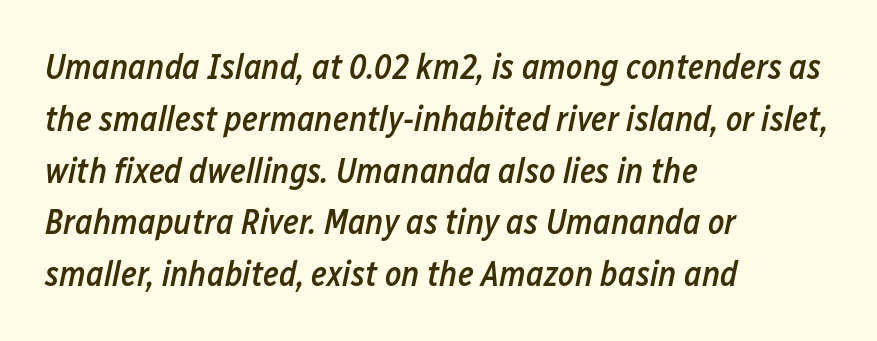
Quick note: italic. Reading down the block, your eye returns to a fixed left position each line. Nothing unusual about the tracking: characters are spaced as the font intends. These lines are rendered in a variable-pitch font. Check under the words: just untouched page. Moderately thickened strokes mark this as semibold type.
